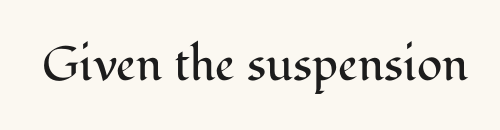
Q: Is the text bold? A: No.
Q: Is the text italic (slanted)? A: No, it is upright.
Q: Is the typeface a serif or a sans-serif typeface? A: Serif.
Q: Is the text underlined? A: No.
Q: Is the spacing between letters normal or unusually wide? A: Normal.
Q: Width (condensed, normal, or wide)? A: Normal.
Q: Stroke contrast? A: Medium.
Q: x-height? A: Medium.
Q: Monospaced? A: No.
